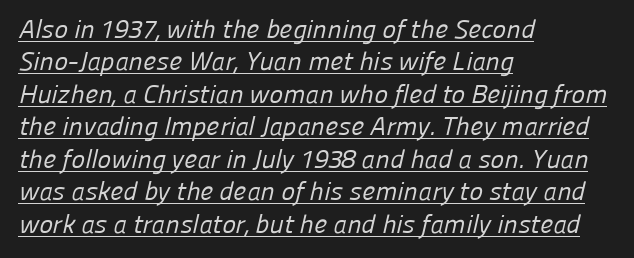
One-word summary of the alignment: left. Normally led — the rows are evenly, conventionally spaced. The gaps between neighbouring characters are ordinary and unremarkable. The strokes are not fattened; the text isn't bold. The specimen includes a rule beneath the text block's lines.
